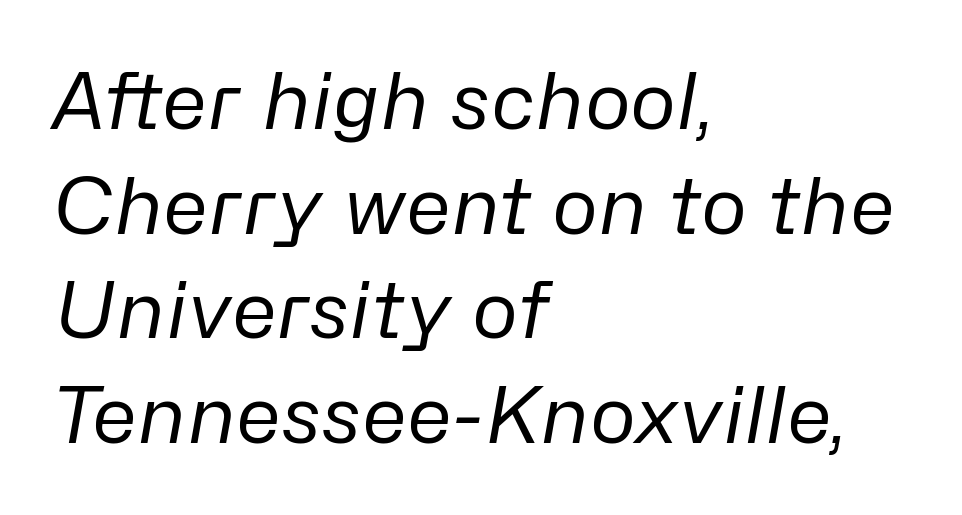
The image shows 78 px regular-weight type, italic (leaning right); set left-aligned, normal line spacing (1.34x), normal letter spacing, not underlined; low stroke contrast and a medium x-height.
